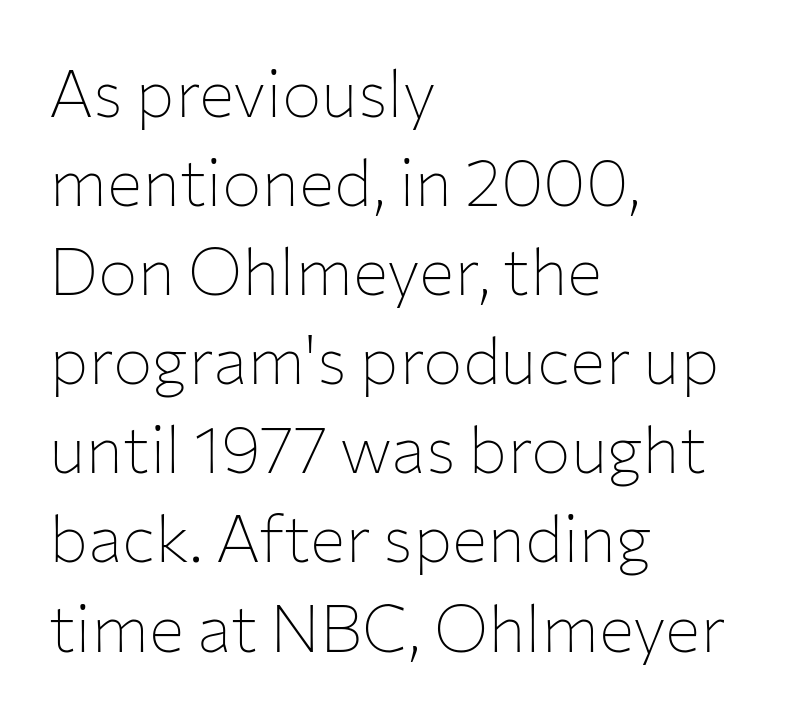
Q: Is the text bold? A: No.
Q: Is the text italic (slanted)? A: No, it is upright.
Q: Is the typeface a serif or a sans-serif typeface? A: Sans-serif.
Q: Is the text underlined? A: No.
Q: How is the paragraph aligned? A: Left-aligned.
Q: Is the spacing between letters normal or unusually wide? A: Normal.
Q: Is the spacing between lines tight, normal or loose? A: Normal.
Q: Width (condensed, normal, or wide)? A: Normal.
Q: Stroke contrast? A: Low.
Q: x-height? A: Medium.
Q: Monospaced? A: No.
